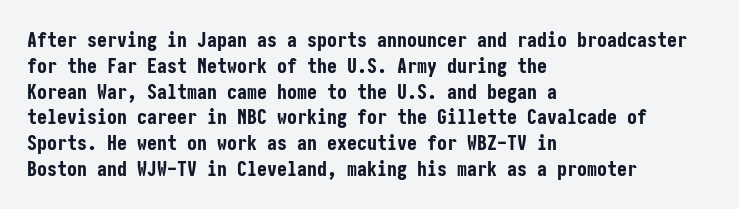
Q: Is the text bold? A: Yes.
Q: Is the text italic (slanted)? A: No, it is upright.
Q: Is the text underlined? A: No.
Q: How is the paragraph aligned? A: Left-aligned.
Q: Is the spacing between letters normal or unusually wide? A: Normal.
Q: Is the spacing between lines tight, normal or loose? A: Normal.
